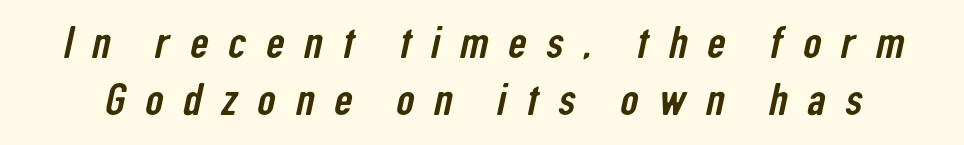
The image shows 45 px condensed sans-serif type; set normal line spacing (1.27x), unusually wide letter spacing (+0.44 em), not underlined; low stroke contrast and a medium x-height.
